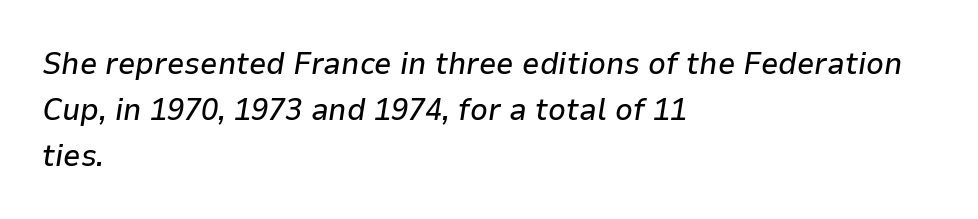
Compared with ordinary roman type, these characters are visibly tilted. Here the glyphs are tracked normally, forming tight word shapes. The letters advance in unequal steps, a hallmark of proportional type. The foot of each line stays bare and open. Baseline-to-baseline distance is the conventional proportion of letter height.
